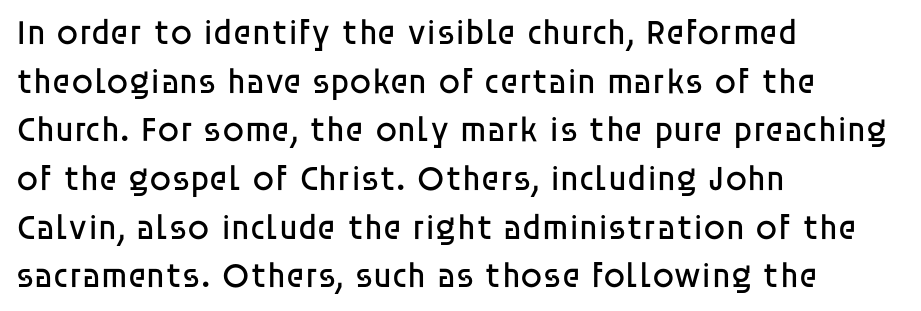
Q: Is the text bold? A: No.
Q: Is the text italic (slanted)? A: No, it is upright.
Q: Is the typeface a serif or a sans-serif typeface? A: Sans-serif.
Q: Is the text underlined? A: No.
Q: How is the paragraph aligned? A: Left-aligned.
Q: Is the spacing between letters normal or unusually wide? A: Normal.
Q: Is the spacing between lines tight, normal or loose? A: Normal.
Q: Width (condensed, normal, or wide)? A: Normal.
Q: Stroke contrast? A: Low.
Q: x-height? A: Large.
Q: Monospaced? A: No.
